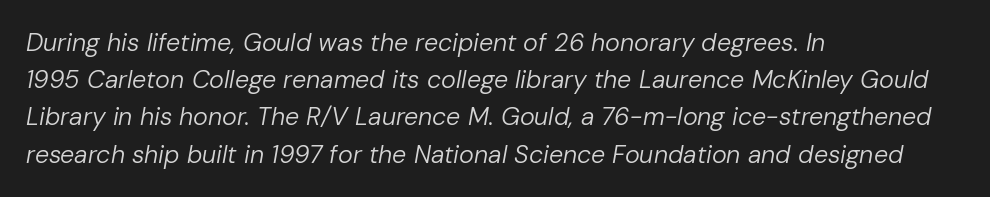
Q: Is the text bold? A: No.
Q: Is the text italic (slanted)? A: Yes, it leans right by about 10 degrees.
Q: Is the text underlined? A: No.
Q: How is the paragraph aligned? A: Left-aligned.
Q: Is the spacing between letters normal or unusually wide? A: Normal.
Q: Is the spacing between lines tight, normal or loose? A: Normal.
